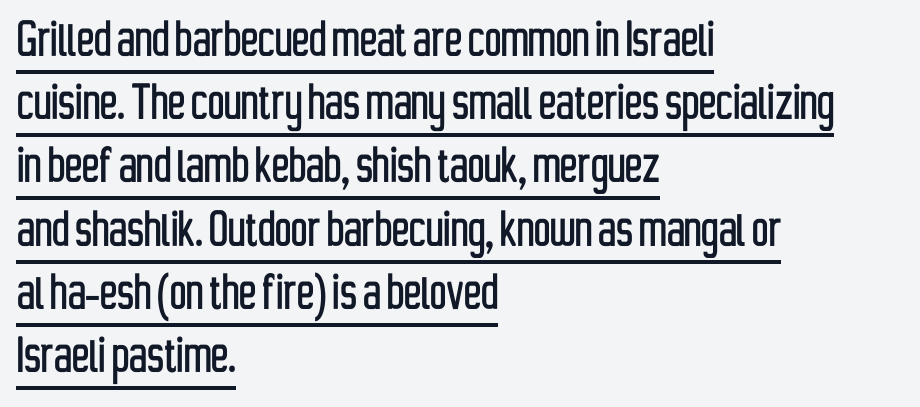
Nothing sits at the stroke ends, so this counts as sans-serif. Caption: standard tracking, unaltered. No italicization has been applied; the sample stays upright. Students, observe: this is what under-led, compact text looks like. Descenders here cross a horizontal rule under the line.
